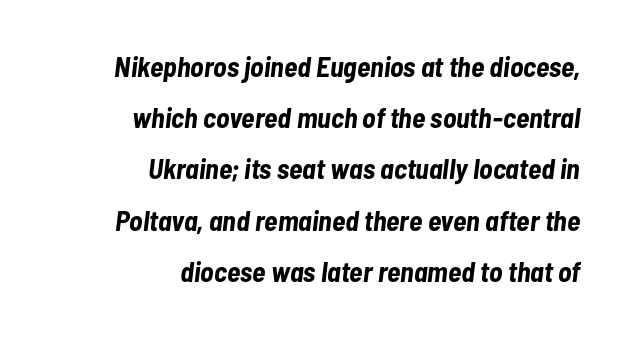
{"italic": "yes", "lean": "right", "slant_degrees": 7, "bold": "yes", "weight": "bold", "width": "condensed", "stroke_contrast": "low", "x_height": "medium", "monospaced": "no", "underline": "no", "align": "right", "line_spacing_ratio": 1.83, "letter_spacing": "normal", "letter_spacing_em": 0.0, "glyph_px": 28}
